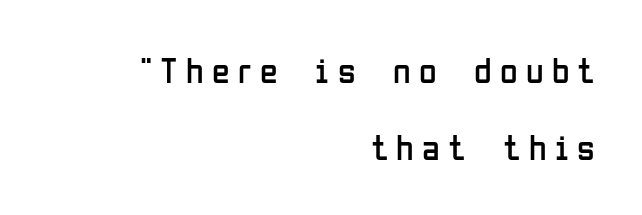
{"serif": "no", "italic": "no", "bold": "no", "weight": "regular", "width": "condensed", "stroke_contrast": "low", "x_height": "medium", "monospaced": "no", "underline": "no", "align": "right", "line_spacing": "loose", "line_spacing_ratio": 2.13, "letter_spacing": "wide", "letter_spacing_em": 0.23, "glyph_px": 36}
